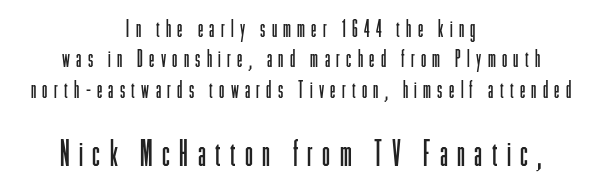
Q: Is the text bold? A: No.
Q: Is the text italic (slanted)? A: No, it is upright.
Q: Is the typeface a serif or a sans-serif typeface? A: Sans-serif.
Q: Is the text underlined? A: No.
Q: How is the paragraph aligned? A: Centered.
Q: Is the spacing between letters normal or unusually wide? A: Unusually wide.
Q: Is the spacing between lines tight, normal or loose? A: Normal.
Q: Which block of text is set in a larger size, the first (top) or the second (bottom)? A: The second (bottom) one.
Q: Width (condensed, normal, or wide)? A: Condensed.
Q: Stroke contrast? A: Low.
Q: x-height? A: Medium.
Q: Monospaced? A: No.
